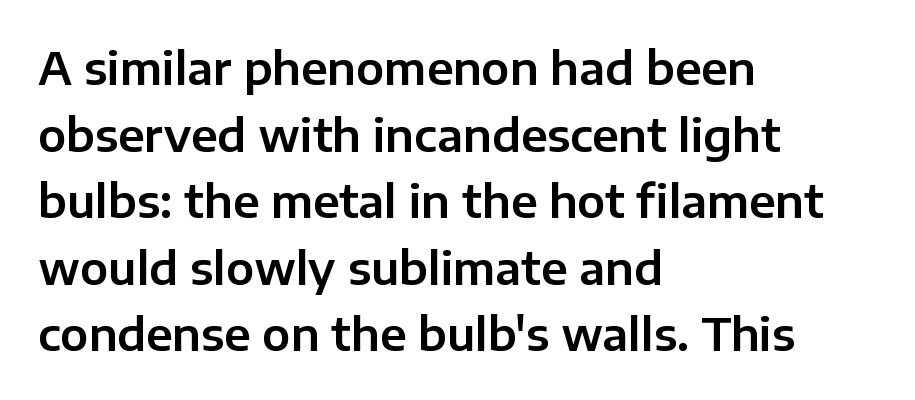
Q: Is the text italic (slanted)? A: No, it is upright.
Q: Is the typeface a serif or a sans-serif typeface? A: Sans-serif.
Q: Is the text underlined? A: No.
Q: How is the paragraph aligned? A: Left-aligned.
Q: Is the spacing between letters normal or unusually wide? A: Normal.
Q: Is the spacing between lines tight, normal or loose? A: Normal.
Q: Width (condensed, normal, or wide)? A: Normal.
Q: Stroke contrast? A: Low.
Q: x-height? A: Medium.
Q: Monospaced? A: No.
